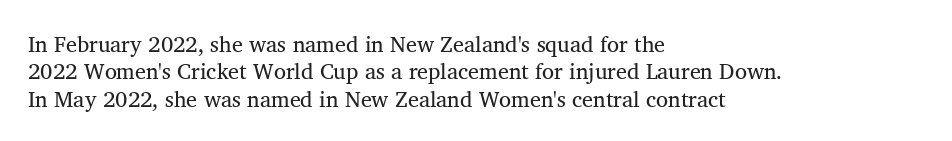
Does extra space separate the letters? No, they use regular spacing. Is the stroke heavy? The answer is a plain regular-or-lighter. Descenders are the only things crossing below the line. The paragraph shown leans on its left margin.
